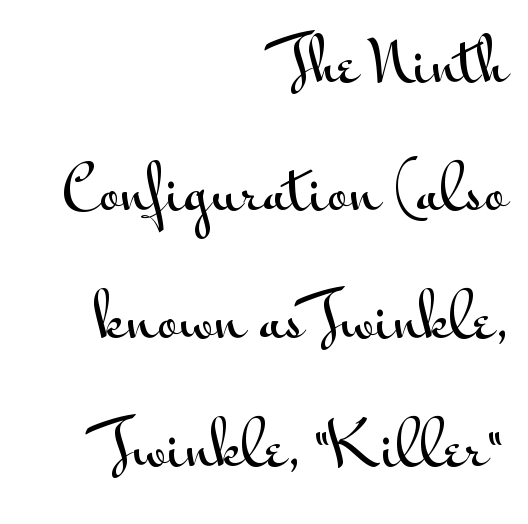
Characters follow at the spacing the type designer built in. Unlike a traditional serif, this face leaves its strokes unadorned. Character widths vary here, with narrow letters taking less room than wide ones. The typesetter chose a ragged-left arrangement here. Any mark beneath the type? The region is blank.
